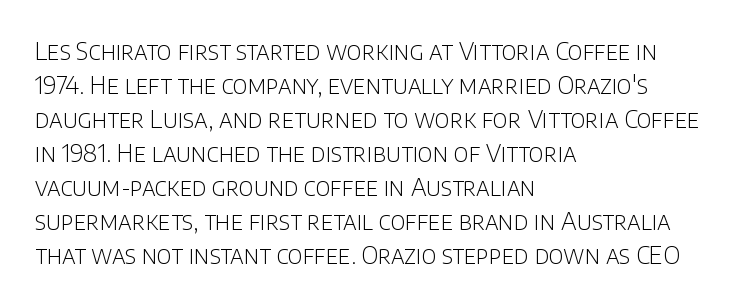
Just letters on the line, the space beneath them empty. The lines sit at an ordinary, default distance from one another. Reading down the block, your eye returns to a fixed left position each line. Think standard paragraph weight, or any step lighter than that.
